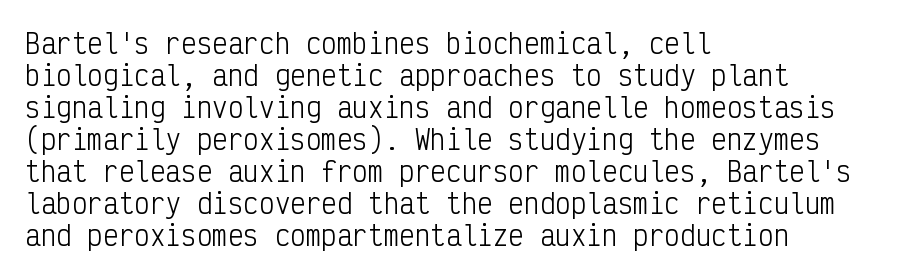
The passage shown is not underscored anywhere. Words appear dense and cohesive because spacing is normal. Alignment: flush left. Unlike italic type, these characters show no tilt at all.
